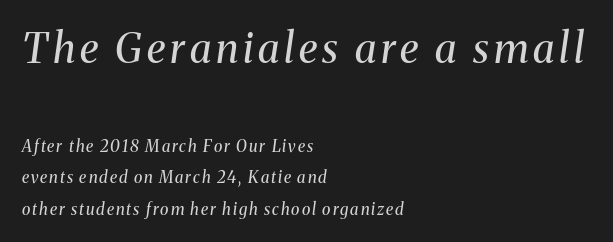
Q: Is the text bold? A: No.
Q: Is the text italic (slanted)? A: Yes, it leans right by about 8 degrees.
Q: Is the typeface a serif or a sans-serif typeface? A: Serif.
Q: Is the text underlined? A: No.
Q: How is the paragraph aligned? A: Left-aligned.
Q: Is the spacing between lines tight, normal or loose? A: Loose.
Q: Which block of text is set in a larger size, the first (top) or the second (bottom)? A: The first (top) one.
Q: Width (condensed, normal, or wide)? A: Normal.
Q: Stroke contrast? A: Medium.
Q: x-height? A: Medium.
Q: Monospaced? A: No.
